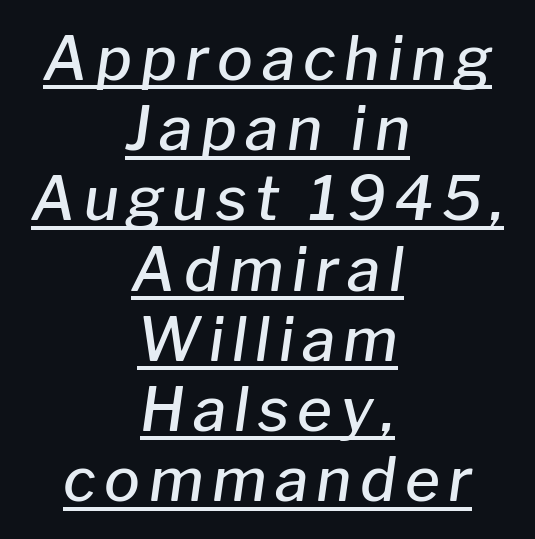
{"italic": "yes", "lean": "right", "slant_degrees": 8, "bold": "semi", "weight": "semibold", "width": "normal", "stroke_contrast": "low", "x_height": "medium", "monospaced": "no", "underline": "yes", "align": "center", "line_spacing_ratio": 1.17, "glyph_px": 60}
